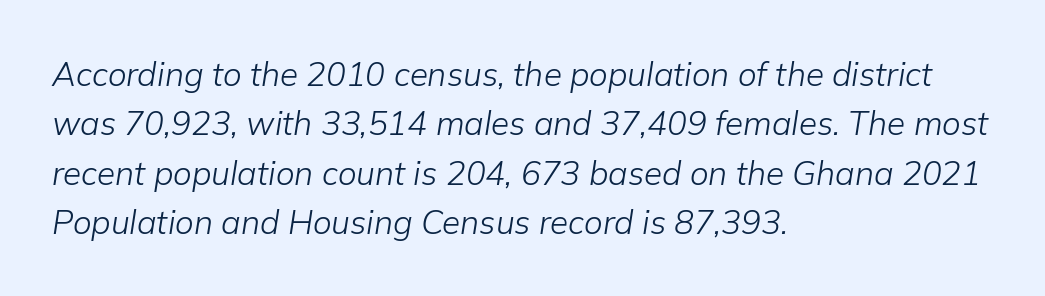
Q: Is the text bold? A: No.
Q: Is the text italic (slanted)? A: Yes, it leans right by about 9 degrees.
Q: Is the text underlined? A: No.
Q: How is the paragraph aligned? A: Left-aligned.
Q: Is the spacing between letters normal or unusually wide? A: Normal.
Q: Is the spacing between lines tight, normal or loose? A: Normal.
Q: Width (condensed, normal, or wide)? A: Normal.
Q: Stroke contrast? A: Low.
Q: x-height? A: Medium.
Q: Monospaced? A: No.
